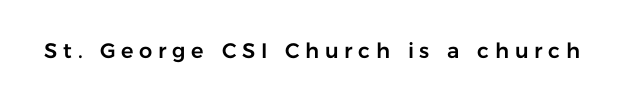
The image shows 21 px text type, upright; set unusually wide letter spacing (+0.27 em), not underlined.
